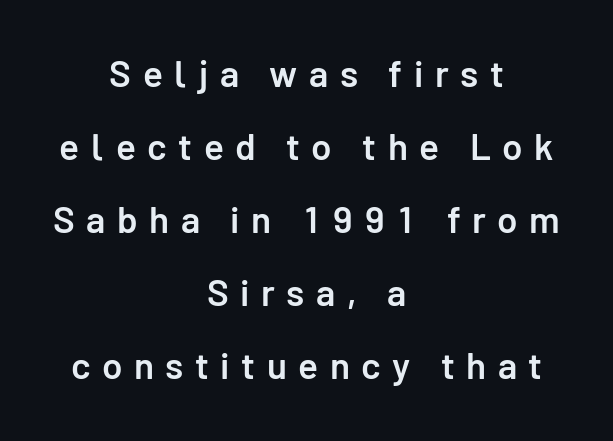
{"serif": "no", "italic": "no", "bold": "semi", "weight": "semibold", "width": "normal", "stroke_contrast": "low", "x_height": "medium", "monospaced": "no", "underline": "no", "align": "center", "line_spacing": "loose", "line_spacing_ratio": 1.97, "letter_spacing": "wide", "letter_spacing_em": 0.31, "glyph_px": 37}
